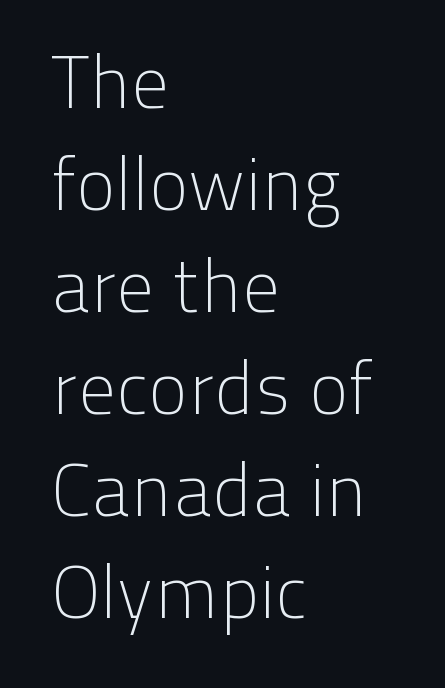
Q: Is the text bold? A: No.
Q: Is the text italic (slanted)? A: No, it is upright.
Q: Is the typeface a serif or a sans-serif typeface? A: Sans-serif.
Q: Is the text underlined? A: No.
Q: How is the paragraph aligned? A: Left-aligned.
Q: Is the spacing between letters normal or unusually wide? A: Normal.
Q: Is the spacing between lines tight, normal or loose? A: Normal.
Q: Width (condensed, normal, or wide)? A: Normal.
Q: Stroke contrast? A: Low.
Q: x-height? A: Medium.
Q: Monospaced? A: No.
